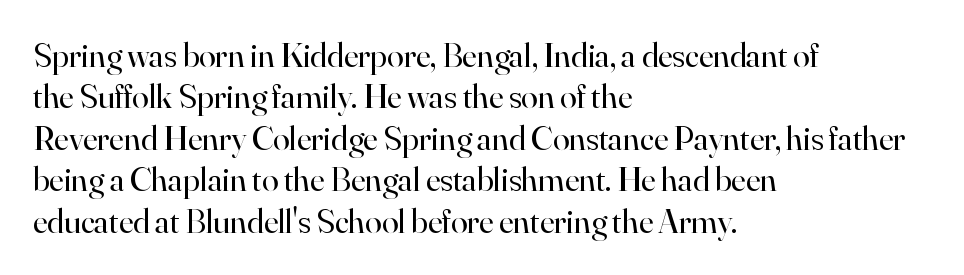
The image shows 34 px regular-weight serif type, upright; set left-aligned, line spacing 1.22x, normal letter spacing, not underlined; high stroke contrast and a small x-height.
